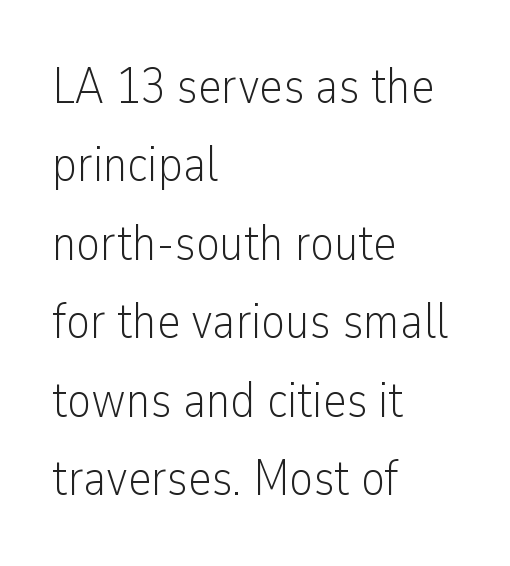
The image shows 50 px light, condensed sans-serif type, upright; set left-aligned, normal line spacing (1.57x), normal letter spacing, not underlined; low stroke contrast and a medium x-height.
